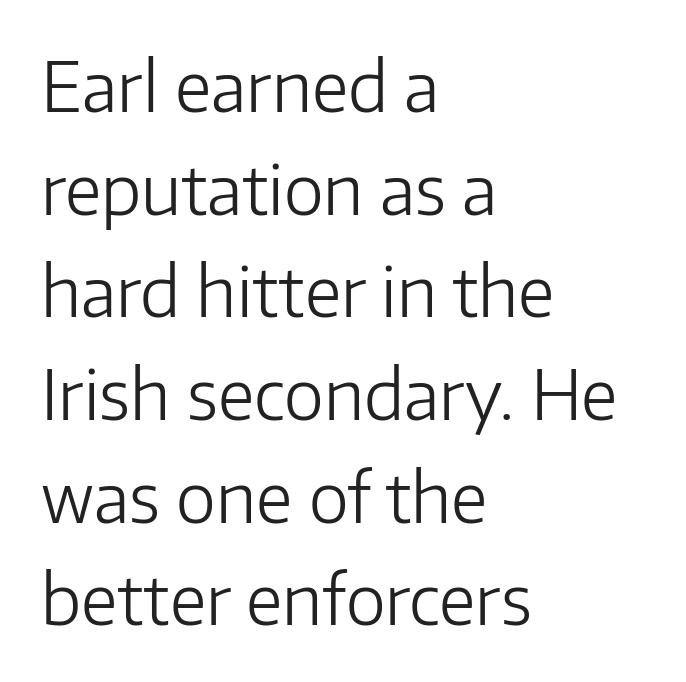
{"serif": "no", "italic": "no", "bold": "no", "weight": "light", "width": "normal", "stroke_contrast": "low", "x_height": "medium", "monospaced": "no", "underline": "no", "align": "left", "line_spacing": "normal", "line_spacing_ratio": 1.51, "letter_spacing": "normal", "letter_spacing_em": 0.0, "glyph_px": 68}
